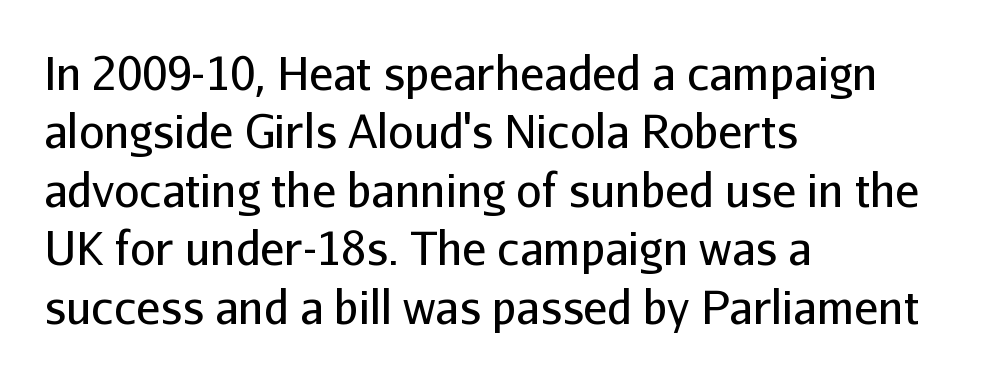
{"serif": "no", "italic": "no", "bold": "no", "weight": "regular", "width": "normal", "stroke_contrast": "low", "x_height": "medium", "monospaced": "no", "underline": "no", "align": "left", "line_spacing": "normal", "line_spacing_ratio": 1.3, "letter_spacing": "normal", "letter_spacing_em": 0.0, "glyph_px": 45}
